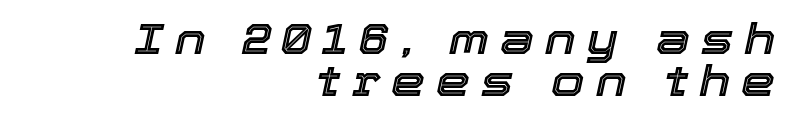
The face used here is proportionally spaced, like ordinary book or web type. Baseline-to-baseline distance is barely more than the letter height. If you drew a line through each stem, it would be angled. Compared with typical body copy, the letter spacing here is much looser. Does the copy run flush right? Yes — the right margin is perfectly even.
